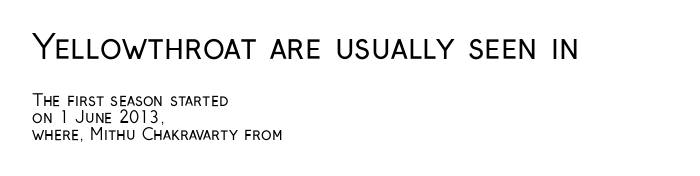
{"serif": "no", "italic": "no", "bold": "no", "weight": "regular", "width": "condensed", "stroke_contrast": "low", "x_height": "medium", "monospaced": "no", "underline": "no", "align": "left", "line_spacing": "tight", "line_spacing_ratio": 1.05, "letter_spacing": "normal", "letter_spacing_em": 0.0, "larger_block": "first", "size_ratio": 2.06, "glyph_px": 33}
